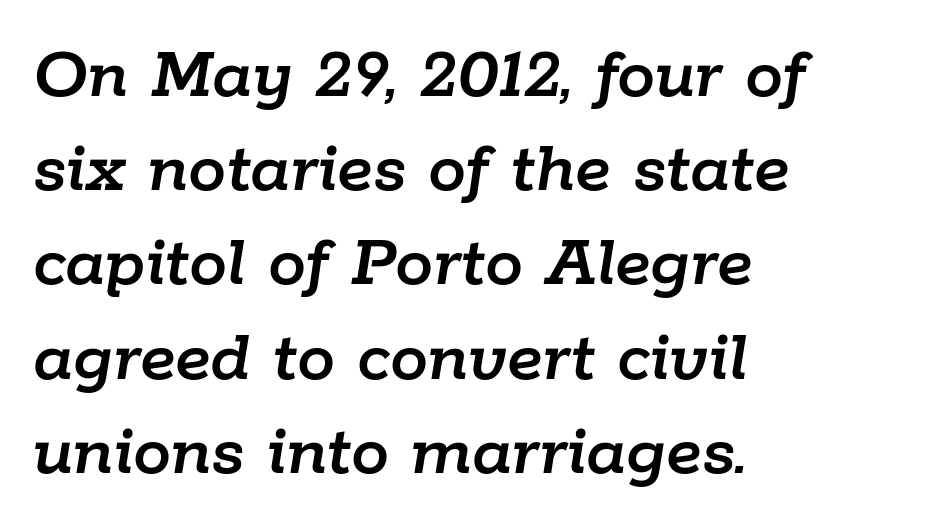
The image shows 76 px text type, italic (leaning right); set left-aligned, line spacing 1.24x, normal letter spacing, not underlined; low stroke contrast and a medium x-height.
